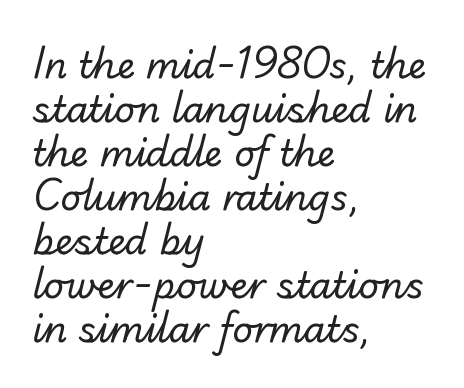
The image shows 36 px regular-weight sans-serif type; set left-aligned, line spacing 1.22x, normal letter spacing, not underlined; low stroke contrast and a small x-height.
